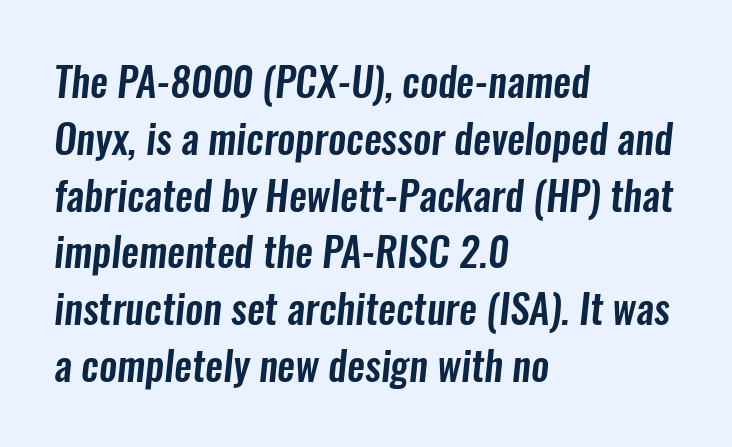
The image shows 40 px condensed sans-serif type; set left-aligned, normal line spacing (1.42x), normal letter spacing, not underlined; low stroke contrast and a medium x-height.
